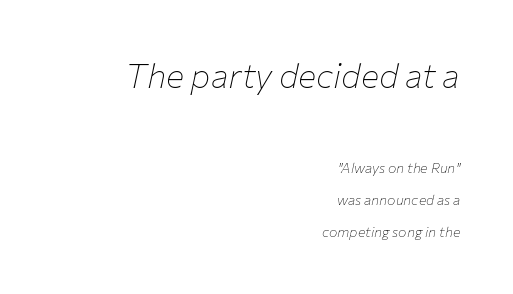
The image shows 34 px thin type, italic (leaning right); set right-aligned, loose line spacing (2.29x), normal letter spacing, not underlined; the first (top) block is 2.43x larger; low stroke contrast and a medium x-height.
